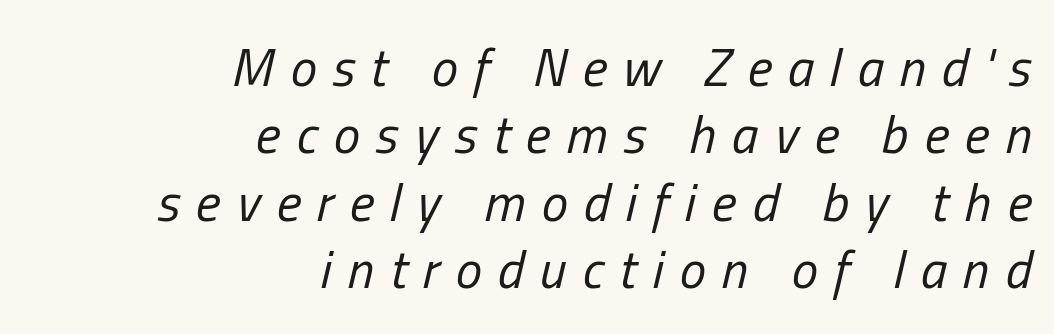
Q: Is the text bold? A: No.
Q: Is the text italic (slanted)? A: Yes, it leans right by about 13 degrees.
Q: Is the text underlined? A: No.
Q: How is the paragraph aligned? A: Right-aligned.
Q: Is the spacing between letters normal or unusually wide? A: Unusually wide.
Q: Is the spacing between lines tight, normal or loose? A: Normal.
Q: Width (condensed, normal, or wide)? A: Condensed.
Q: Stroke contrast? A: Low.
Q: x-height? A: Medium.
Q: Monospaced? A: No.
